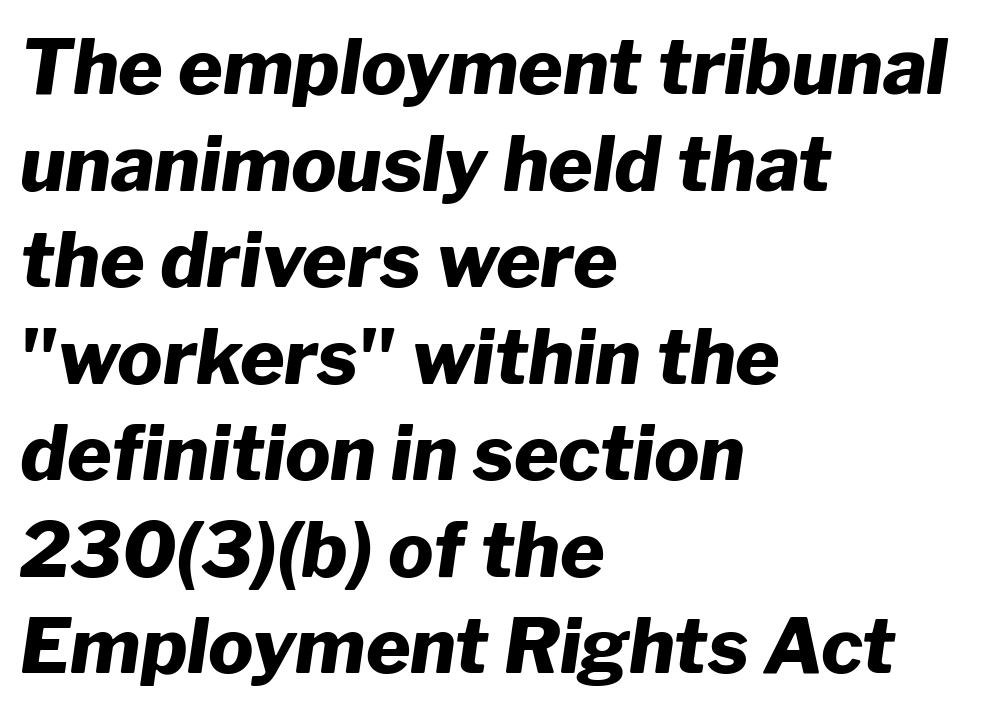
Q: Is the text bold? A: Yes.
Q: Is the text italic (slanted)? A: Yes, it leans right by about 8 degrees.
Q: Is the text underlined? A: No.
Q: How is the paragraph aligned? A: Left-aligned.
Q: Is the spacing between letters normal or unusually wide? A: Normal.
Q: Is the spacing between lines tight, normal or loose? A: Normal.
Q: Width (condensed, normal, or wide)? A: Normal.
Q: Stroke contrast? A: Low.
Q: x-height? A: Medium.
Q: Monospaced? A: No.
